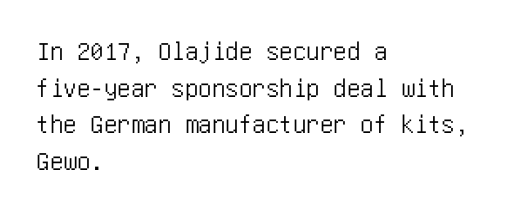
Q: Is the text italic (slanted)? A: No, it is upright.
Q: Is the text underlined? A: No.
Q: How is the paragraph aligned? A: Left-aligned.
Q: Is the spacing between letters normal or unusually wide? A: Normal.
Q: Is the spacing between lines tight, normal or loose? A: Normal.
